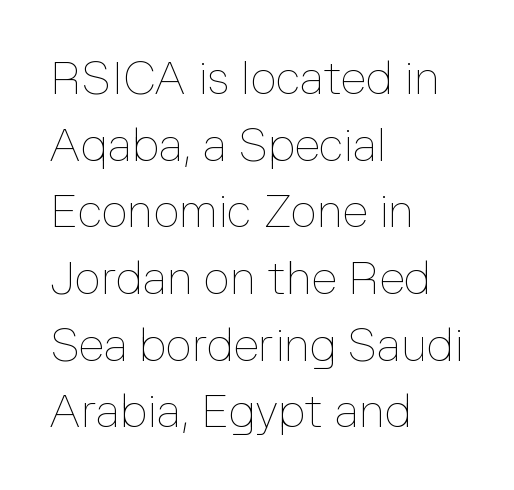
Q: Is the text bold? A: No.
Q: Is the text italic (slanted)? A: No, it is upright.
Q: Is the text underlined? A: No.
Q: How is the paragraph aligned? A: Left-aligned.
Q: Is the spacing between letters normal or unusually wide? A: Normal.
Q: Is the spacing between lines tight, normal or loose? A: Normal.
Q: Width (condensed, normal, or wide)? A: Normal.
Q: Stroke contrast? A: Low.
Q: x-height? A: Medium.
Q: Monospaced? A: No.
